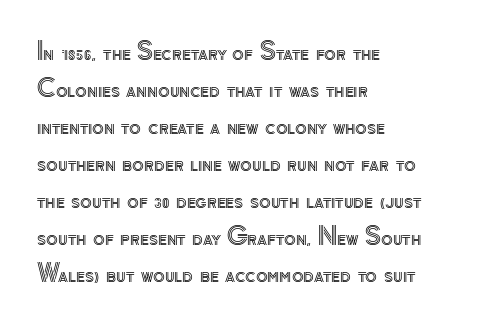
This is roman type, the default non-slanted kind. The lines in this sample share a left origin and differ only in where they stop. Glance below the letters and you will spot only blank space. The line-height multiplier appears to be the usual default. No extra tracking has been applied to these lines.
